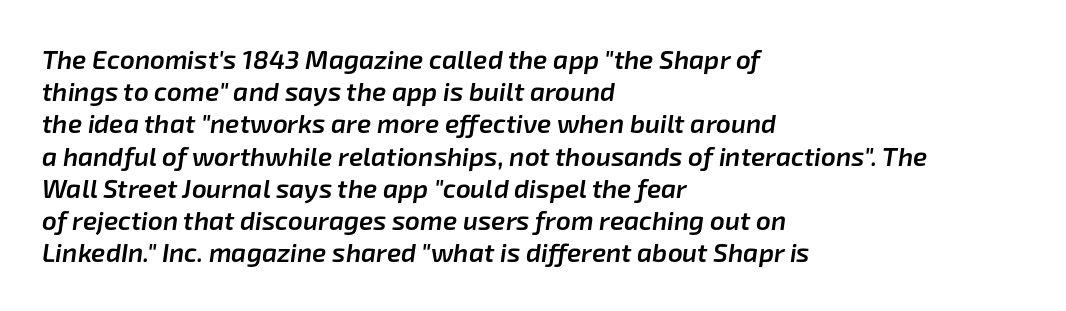
{"italic": "yes", "lean": "right", "slant_degrees": 8, "bold": "semi", "underline": "no", "align": "left", "line_spacing_ratio": 1.24, "letter_spacing": "normal", "letter_spacing_em": 0.0, "glyph_px": 26}
